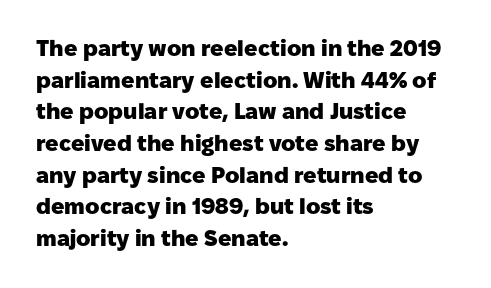
{"italic": "no", "bold": "yes", "underline": "no", "align": "left", "line_spacing": "normal", "line_spacing_ratio": 1.44, "letter_spacing": "normal", "letter_spacing_em": 0.0, "glyph_px": 22}
